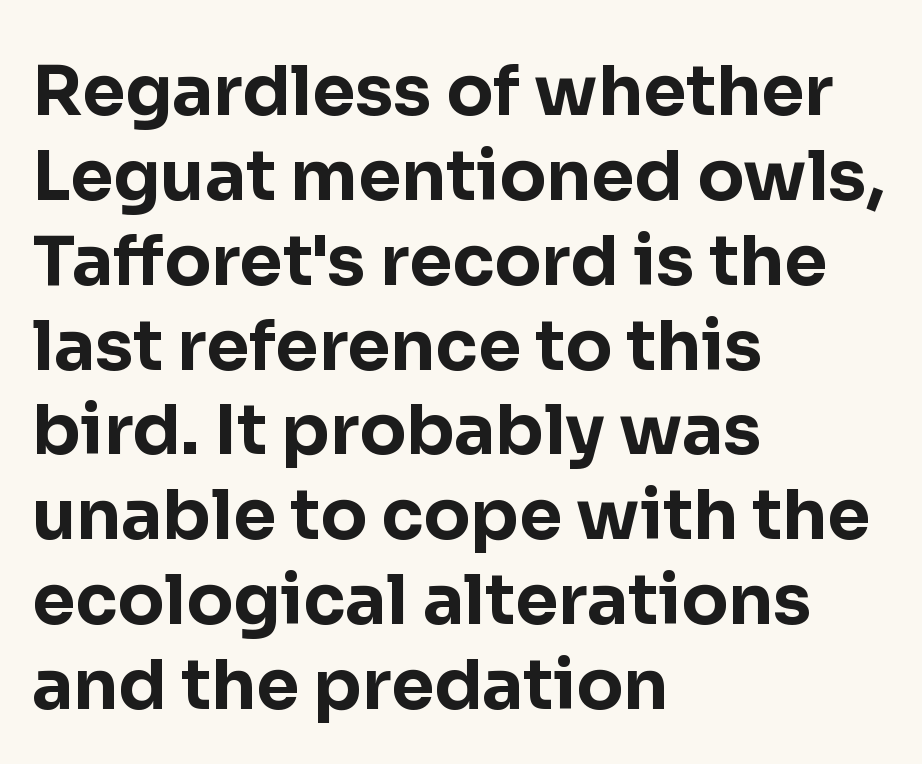
The image shows 69 px bold sans-serif type, upright; set left-aligned, line spacing 1.23x, normal letter spacing, not underlined; low stroke contrast and a medium x-height.
